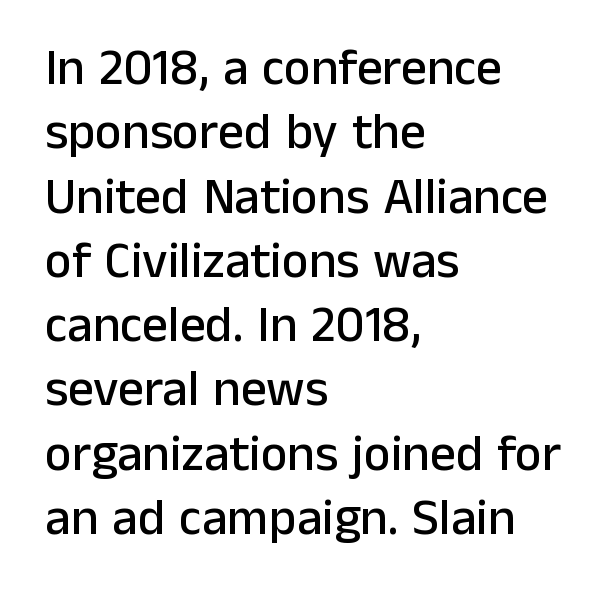
Q: Is the text italic (slanted)? A: No, it is upright.
Q: Is the typeface a serif or a sans-serif typeface? A: Sans-serif.
Q: Is the text underlined? A: No.
Q: How is the paragraph aligned? A: Left-aligned.
Q: Is the spacing between letters normal or unusually wide? A: Normal.
Q: Is the spacing between lines tight, normal or loose? A: Normal.
Q: Width (condensed, normal, or wide)? A: Normal.
Q: Stroke contrast? A: Low.
Q: x-height? A: Medium.
Q: Monospaced? A: No.
